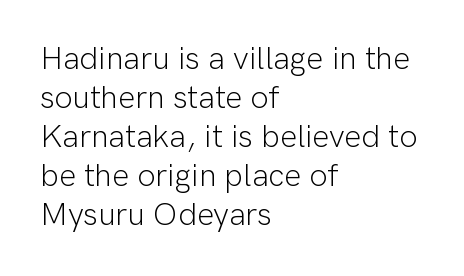
Q: Is the text bold? A: No.
Q: Is the text italic (slanted)? A: No, it is upright.
Q: Is the typeface a serif or a sans-serif typeface? A: Sans-serif.
Q: Is the text underlined? A: No.
Q: How is the paragraph aligned? A: Left-aligned.
Q: Is the spacing between letters normal or unusually wide? A: Normal.
Q: Width (condensed, normal, or wide)? A: Normal.
Q: Stroke contrast? A: Low.
Q: x-height? A: Medium.
Q: Monospaced? A: No.
